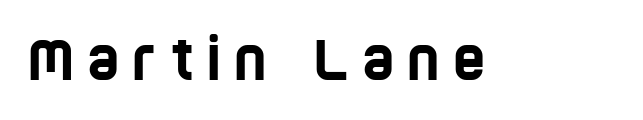
Q: Is the typeface a serif or a sans-serif typeface? A: Sans-serif.
Q: Is the text underlined? A: No.
Q: Is the spacing between letters normal or unusually wide? A: Unusually wide.
Q: Width (condensed, normal, or wide)? A: Condensed.
Q: Stroke contrast? A: Low.
Q: x-height? A: Large.
Q: Monospaced? A: No.
